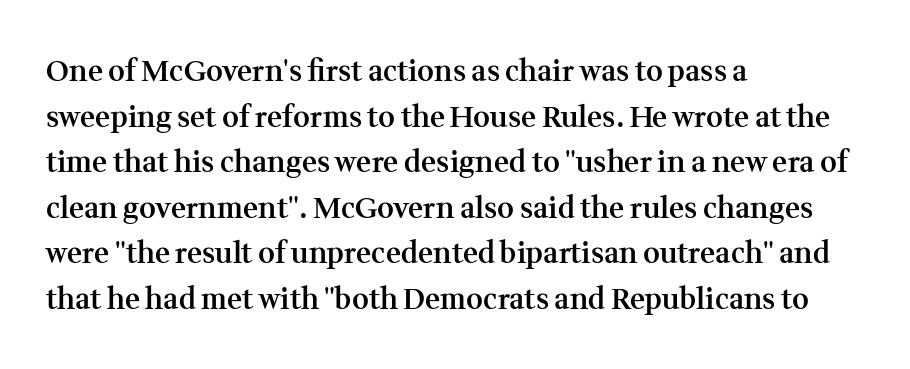
{"serif": "yes", "italic": "no", "bold": "semi", "weight": "semibold", "width": "normal", "stroke_contrast": "medium", "x_height": "medium", "monospaced": "no", "underline": "no", "align": "left", "line_spacing": "normal", "line_spacing_ratio": 1.57, "letter_spacing": "normal", "letter_spacing_em": 0.0, "glyph_px": 29}
